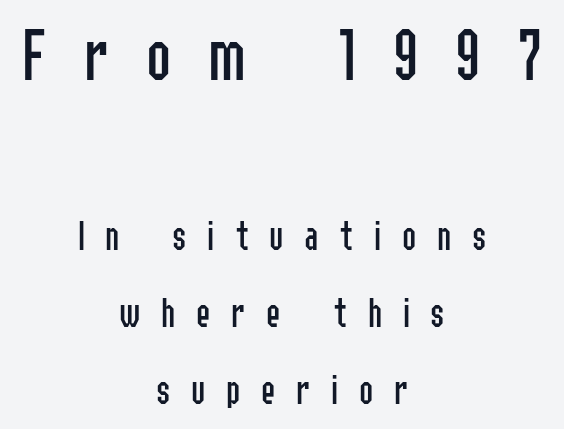
Q: Is the text bold? A: No.
Q: Is the text italic (slanted)? A: No, it is upright.
Q: Is the typeface a serif or a sans-serif typeface? A: Sans-serif.
Q: Is the text underlined? A: No.
Q: How is the paragraph aligned? A: Centered.
Q: Is the spacing between letters normal or unusually wide? A: Unusually wide.
Q: Which block of text is set in a larger size, the first (top) or the second (bottom)? A: The first (top) one.
Q: Width (condensed, normal, or wide)? A: Condensed.
Q: Stroke contrast? A: Low.
Q: x-height? A: Medium.
Q: Monospaced? A: No.
